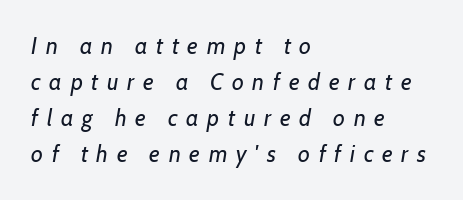
{"italic": "yes", "lean": "right", "slant_degrees": 7, "bold": "no", "underline": "no", "align": "left", "line_spacing": "normal", "line_spacing_ratio": 1.57, "letter_spacing": "wide", "letter_spacing_em": 0.38, "glyph_px": 23}
